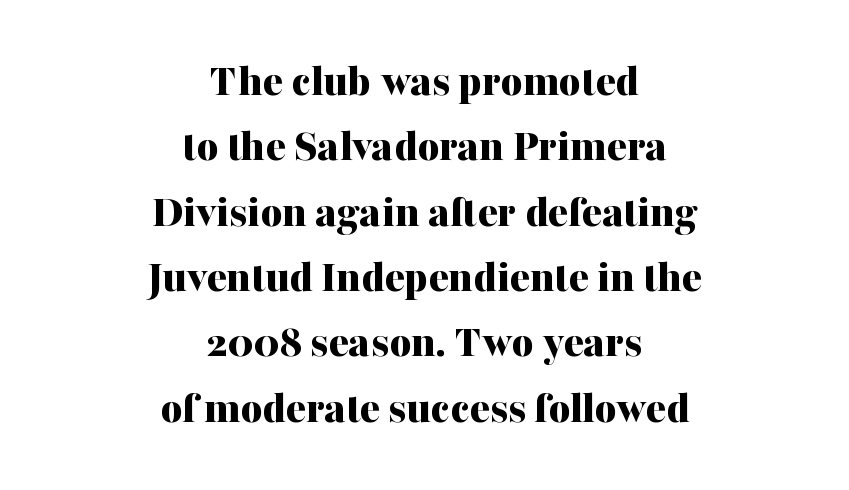
{"serif": "yes", "italic": "no", "bold": "yes", "weight": "bold", "width": "normal", "stroke_contrast": "medium", "x_height": "medium", "monospaced": "no", "underline": "no", "align": "center", "line_spacing": "normal", "line_spacing_ratio": 1.39, "letter_spacing": "normal", "letter_spacing_em": 0.0, "glyph_px": 47}
